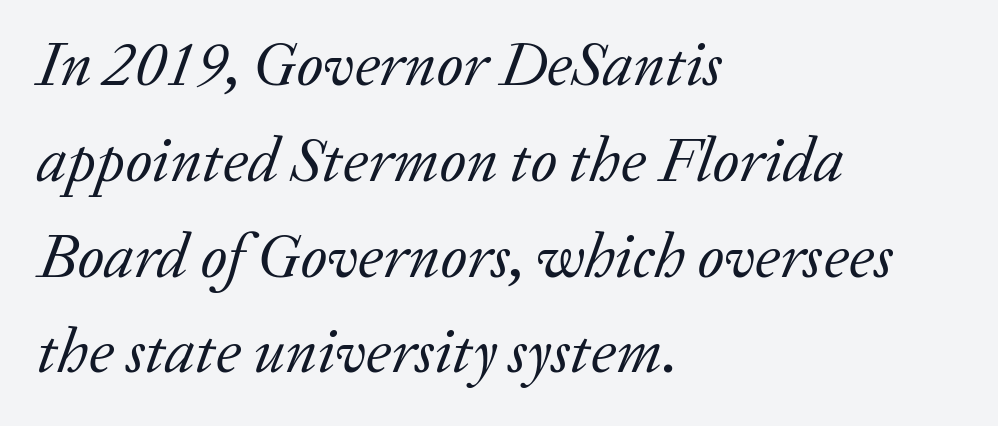
Look at the tracking — it's just the regular setting, nothing added. Reading down the block, your eye returns to a fixed left position each line. Heft: none added — not bold. These lines sit exactly where default settings would place them. Serifs: yes, visible at the terminals of the letterforms.
